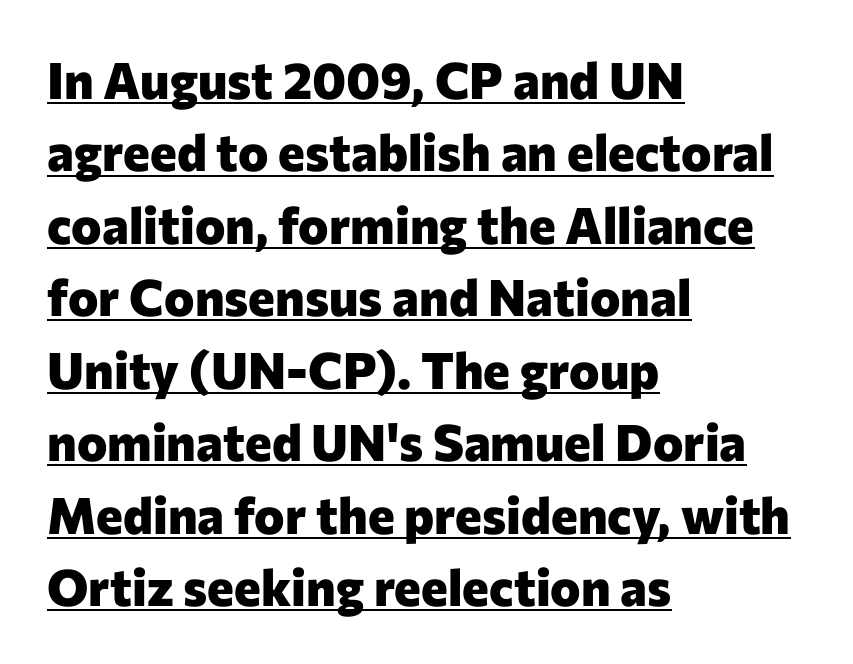
The specimen reads as upright at a glance. Chunky letters — that's bold for sure. The letters carry no serifs — their stems end cleanly without finishing strokes. How would I describe the line gaps? Plain and ordinary.
